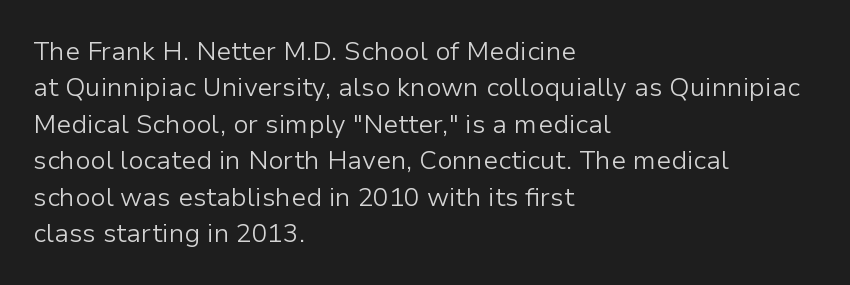
Short and long lines alike share a common starting point at left. The typeface has the unassuming heft of standard copy or less. Is the letter spacing exaggerated? No — it looks like the ordinary default. Has an underline been added? It has not. Posture: vertical.
